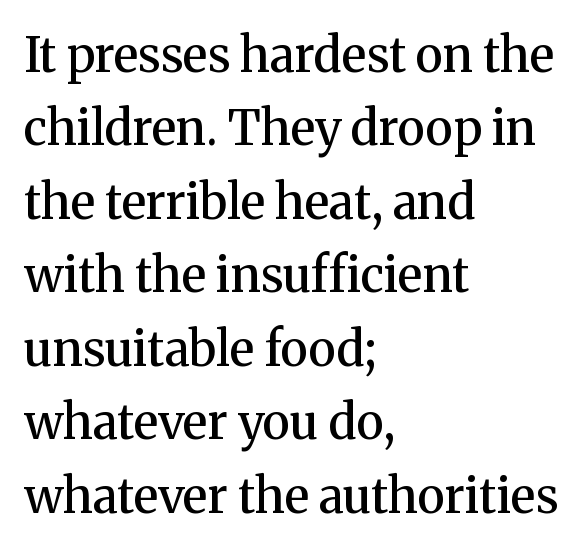
The letters are semibold — heavier than regular but short of a full bold. A clean baseline with only descenders dipping below it. Characters follow at the spacing the type designer built in. If you drew a line through each stem, it would be perfectly vertical. These lines are composed in type with serifs.
